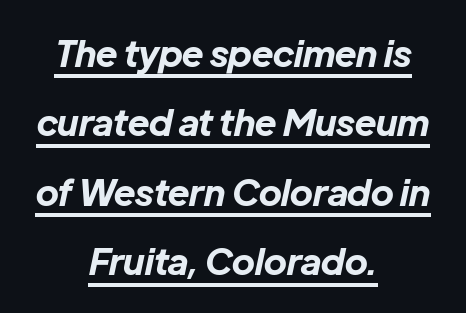
The image shows 36 px bold type, italic (leaning right); set centered, loose line spacing (1.93x), normal letter spacing, underlined; low stroke contrast and a medium x-height.
